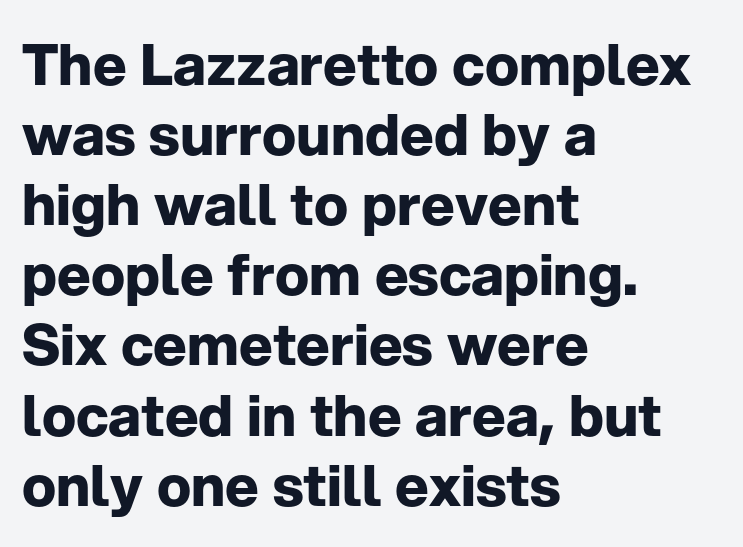
The image shows 57 px bold sans-serif type, upright; set left-aligned, line spacing 1.23x, normal letter spacing, not underlined; low stroke contrast and a medium x-height.
